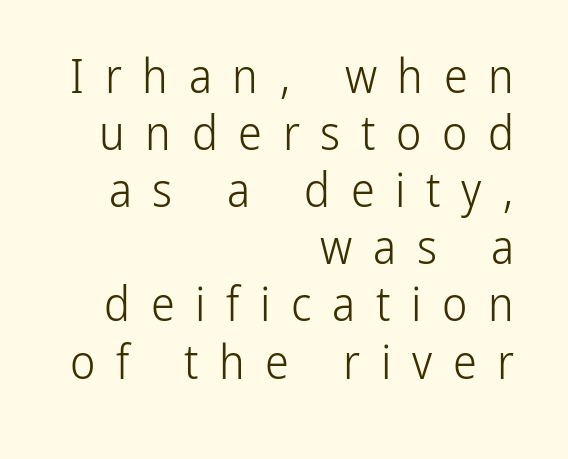
{"serif": "no", "italic": "no", "bold": "no", "weight": "light", "width": "condensed", "stroke_contrast": "low", "x_height": "medium", "monospaced": "no", "underline": "no", "align": "right", "line_spacing_ratio": 1.19, "letter_spacing": "wide", "letter_spacing_em": 0.43, "glyph_px": 48}
